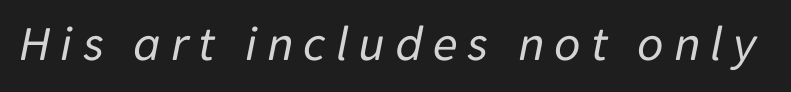
{"italic": "yes", "lean": "right", "slant_degrees": 11, "bold": "no", "weight": "regular", "width": "normal", "stroke_contrast": "low", "x_height": "medium", "monospaced": "no", "underline": "no", "glyph_px": 51}
